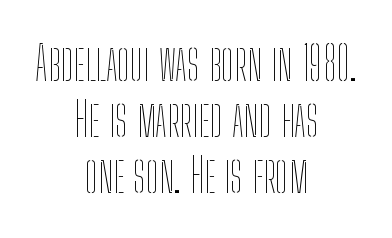
Check the space under the baseline: it is left empty. The rendering positions every line midway between the sides. Every character sits straight up, as roman type does. The passage shown has conventional tracking throughout. Is the stroke heavy? The answer is a plain regular-or-lighter.
